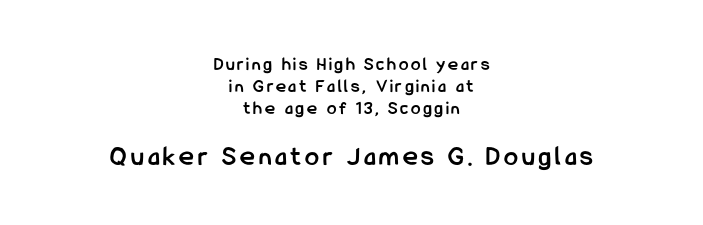
The image shows 28 px semibold, condensed sans-serif type, upright; set centered, tight line spacing (1.15x), not underlined; the second (bottom) block is 1.47x larger; low stroke contrast and a medium x-height.
